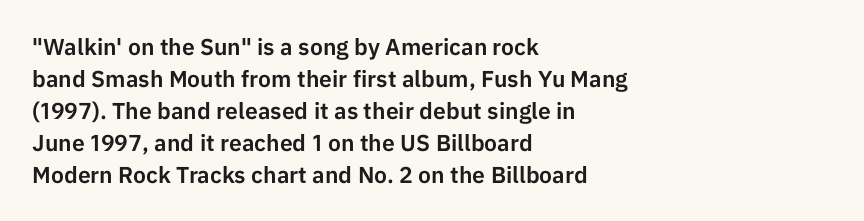
These lines are set flush left with a ragged right edge. Nope, not italic — everything's standing straight. Observe the ordinary spacing: letters are neighbours, not strangers. Vertically, the passage feels balanced, rows spaced as you'd expect. Has an underline been added? It has not.
